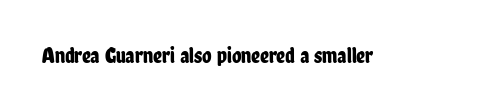
Q: Is the text italic (slanted)? A: No, it is upright.
Q: Is the text underlined? A: No.
Q: Is the spacing between letters normal or unusually wide? A: Normal.
